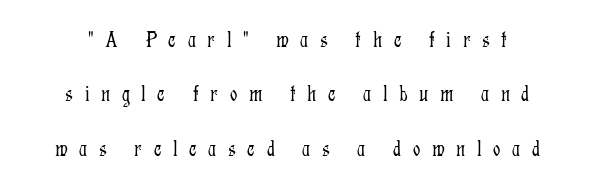
The image shows 23 px text type, upright; set loose line spacing (2.36x), unusually wide letter spacing (+0.5 em), not underlined.
